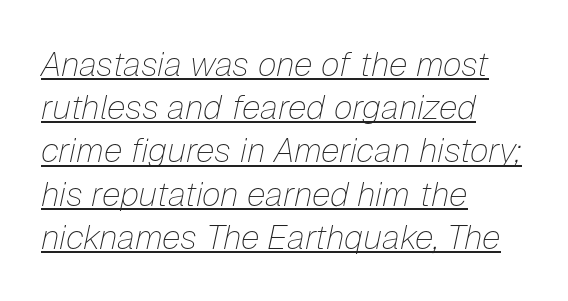
{"italic": "yes", "lean": "right", "slant_degrees": 12, "bold": "no", "weight": "thin", "width": "normal", "stroke_contrast": "low", "x_height": "medium", "monospaced": "no", "underline": "yes", "align": "left", "line_spacing": "normal", "line_spacing_ratio": 1.27, "letter_spacing": "normal", "letter_spacing_em": 0.0, "glyph_px": 34}
